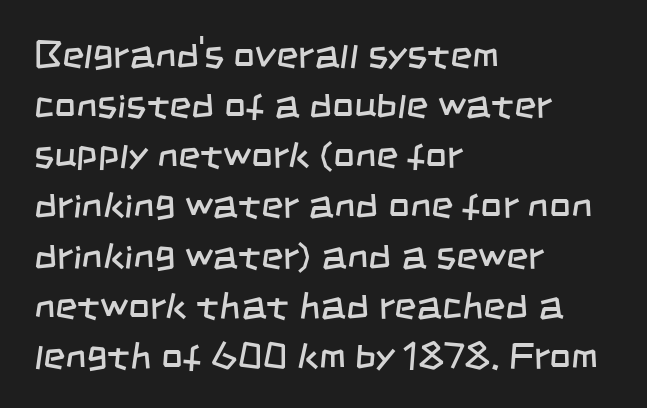
The image shows 38 px regular-weight, condensed sans-serif type; set left-aligned, normal line spacing (1.32x), normal letter spacing, not underlined; low stroke contrast and a large x-height.
